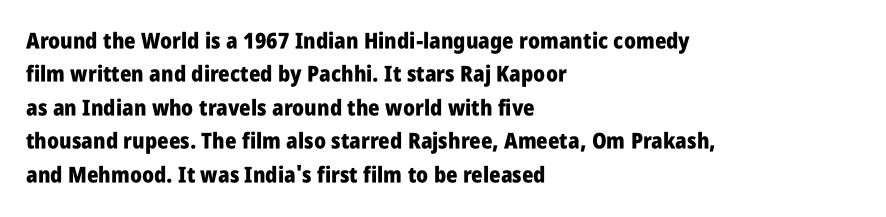
The image shows 22 px bold type, upright; set left-aligned, normal line spacing (1.52x), normal letter spacing, not underlined.
